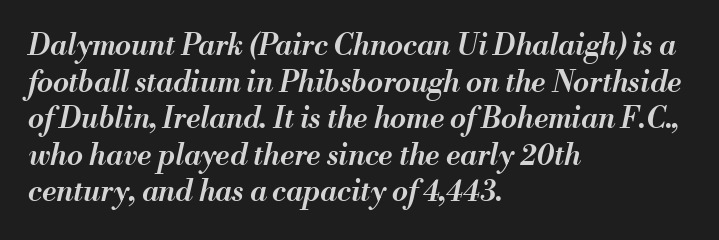
{"italic": "yes", "lean": "right", "slant_degrees": 13, "bold": "semi", "weight": "semibold", "width": "normal", "stroke_contrast": "medium", "x_height": "small", "monospaced": "no", "underline": "no", "align": "left", "line_spacing": "normal", "line_spacing_ratio": 1.26, "letter_spacing": "normal", "letter_spacing_em": 0.0, "glyph_px": 29}
